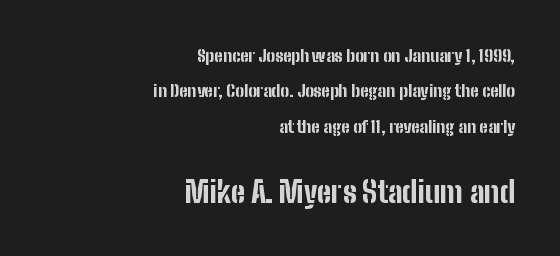
{"serif": "no", "italic": "no", "bold": "yes", "weight": "bold", "width": "condensed", "stroke_contrast": "low", "x_height": "medium", "monospaced": "no", "underline": "no", "align": "right", "line_spacing": "loose", "line_spacing_ratio": 2.08, "letter_spacing": "normal", "letter_spacing_em": 0.0, "larger_block": "second", "size_ratio": 1.71, "glyph_px": 29}
